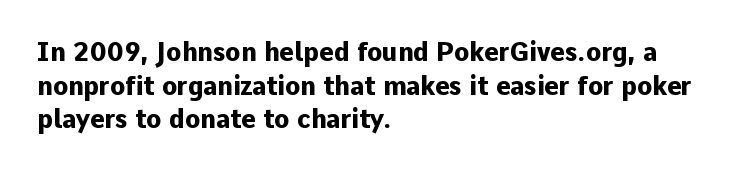
{"italic": "no", "bold": "yes", "underline": "no", "align": "left", "line_spacing": "normal", "line_spacing_ratio": 1.35, "letter_spacing": "normal", "letter_spacing_em": 0.0, "glyph_px": 25}
